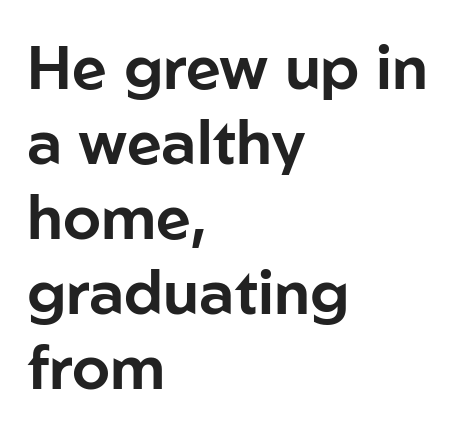
{"serif": "no", "italic": "no", "width": "normal", "stroke_contrast": "low", "x_height": "medium", "monospaced": "no", "underline": "no", "align": "left", "line_spacing_ratio": 1.23, "letter_spacing": "normal", "letter_spacing_em": 0.0, "glyph_px": 61}
